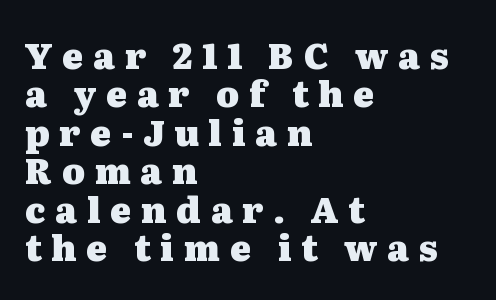
Every stem runs plumb, perpendicular to the baseline. Characters follow at a spacing far wider than the type designer built in. Varying glyph widths throughout — classic text-font behaviour. Set as a true bold cut, around the 700 mark. The paragraph has a hard left edge and a soft right edge. If you measured baseline to baseline, you'd find a short distance.
